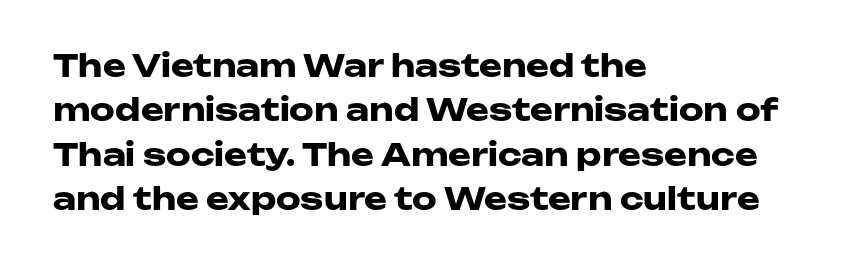
A sans-serif font was chosen for this passage. Line beginnings align vertically; line endings do not. Emphasis by weight is at full strength: bold. The zone under the glyphs is completely vacant. Tall strokes in this sample are plumb rather than angled. Leading: standard.
